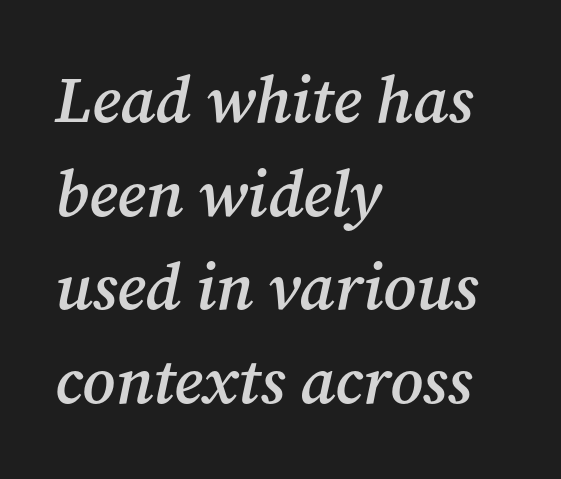
The image shows 65 px semibold serif type, italic (leaning right); set left-aligned, normal line spacing (1.44x), normal letter spacing, not underlined; medium stroke contrast and a medium x-height.
